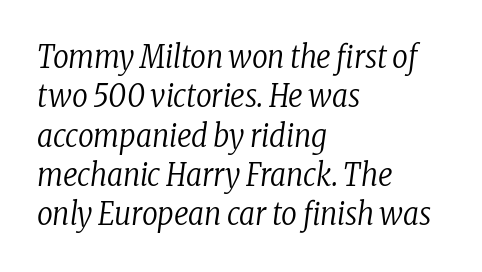
The image shows 31 px regular-weight, condensed serif type, italic (leaning right); set left-aligned, normal line spacing (1.27x), normal letter spacing, not underlined; low stroke contrast and a medium x-height.
